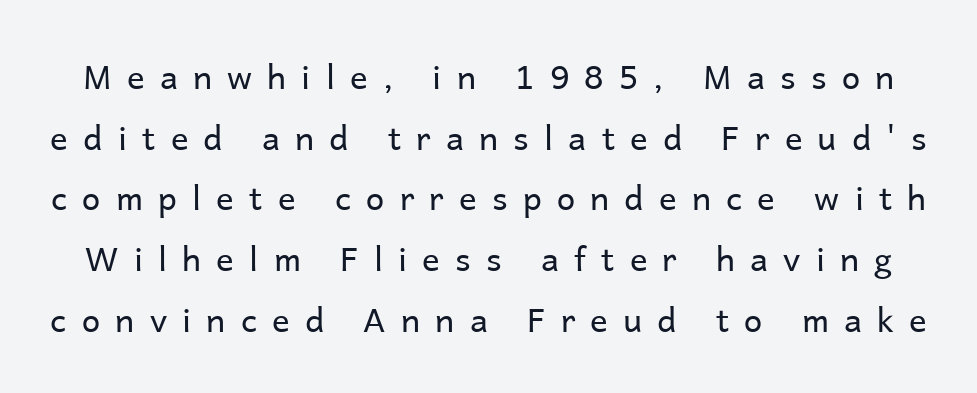
The image shows 33 px regular-weight sans-serif type, upright; set line spacing 1.84x, unusually wide letter spacing (+0.46 em), not underlined; low stroke contrast and a medium x-height.
